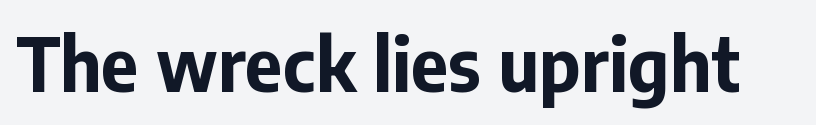
Q: Is the text bold? A: Yes.
Q: Is the text italic (slanted)? A: No, it is upright.
Q: Is the typeface a serif or a sans-serif typeface? A: Sans-serif.
Q: Is the text underlined? A: No.
Q: Is the spacing between letters normal or unusually wide? A: Normal.
Q: Width (condensed, normal, or wide)? A: Normal.
Q: Stroke contrast? A: Low.
Q: x-height? A: Medium.
Q: Monospaced? A: No.
